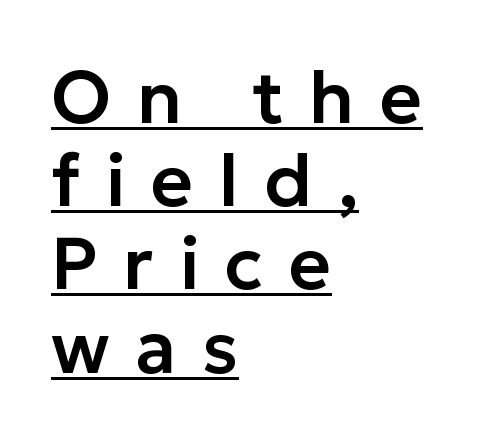
The image shows 73 px sans-serif type, upright; set left-aligned, tight line spacing (1.14x), unusually wide letter spacing (+0.35 em), underlined; low stroke contrast and a medium x-height.
